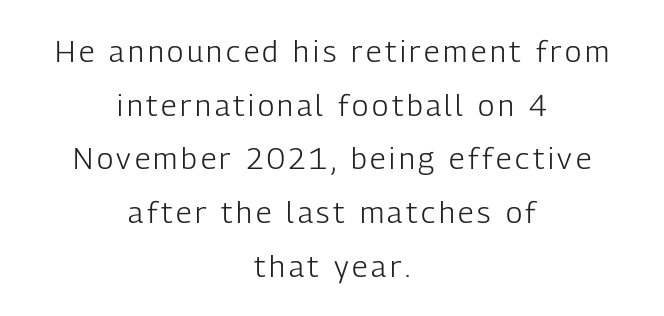
{"serif": "no", "italic": "no", "bold": "no", "weight": "light", "width": "condensed", "stroke_contrast": "low", "x_height": "medium", "monospaced": "no", "underline": "no", "align": "center", "line_spacing_ratio": 1.79, "glyph_px": 30}
